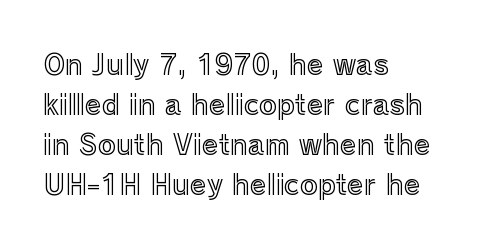
The image shows 27 px text type, upright; set left-aligned, normal line spacing (1.48x), normal letter spacing, not underlined.
